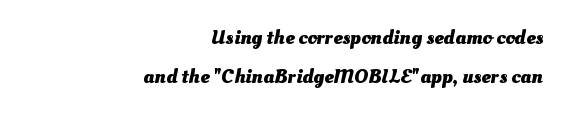
Casual observation: everything's shoved over to the right. Check the space under the baseline: it is left empty. Nobody touched the tracking dial on this one. The glyphs have the mass of a bold cut.
